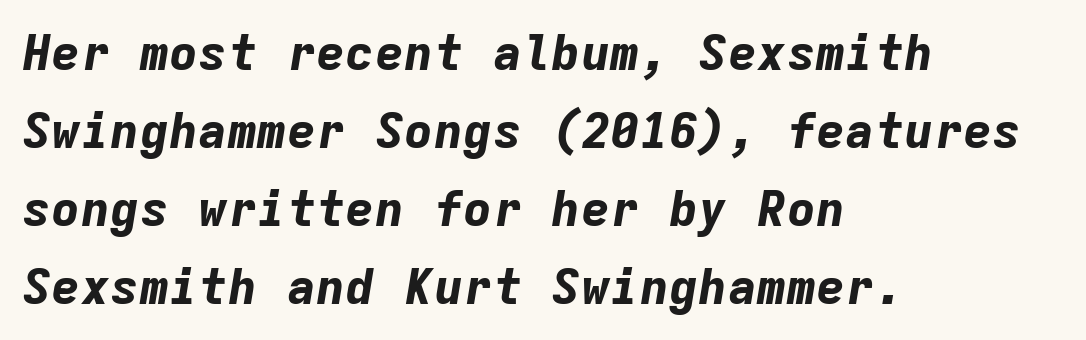
{"italic": "yes", "lean": "right", "slant_degrees": 9, "bold": "yes", "weight": "bold", "width": "normal", "stroke_contrast": "low", "x_height": "medium", "monospaced": "yes", "underline": "no", "align": "left", "line_spacing": "normal", "line_spacing_ratio": 1.59, "letter_spacing": "normal", "letter_spacing_em": 0.0, "glyph_px": 49}
